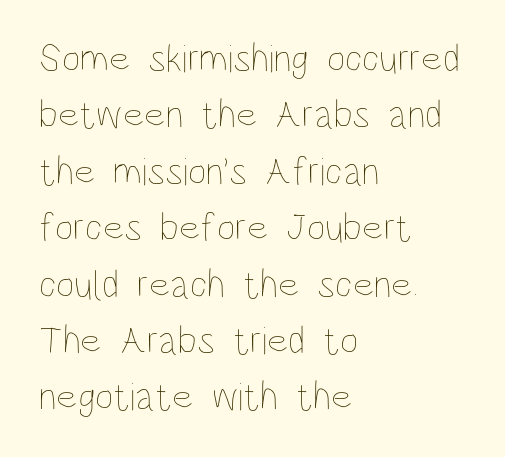
{"italic": "no", "bold": "no", "weight": "thin", "width": "condensed", "stroke_contrast": "low", "x_height": "large", "monospaced": "no", "underline": "no", "align": "left", "line_spacing": "normal", "line_spacing_ratio": 1.41, "letter_spacing": "normal", "letter_spacing_em": 0.0, "glyph_px": 40}
